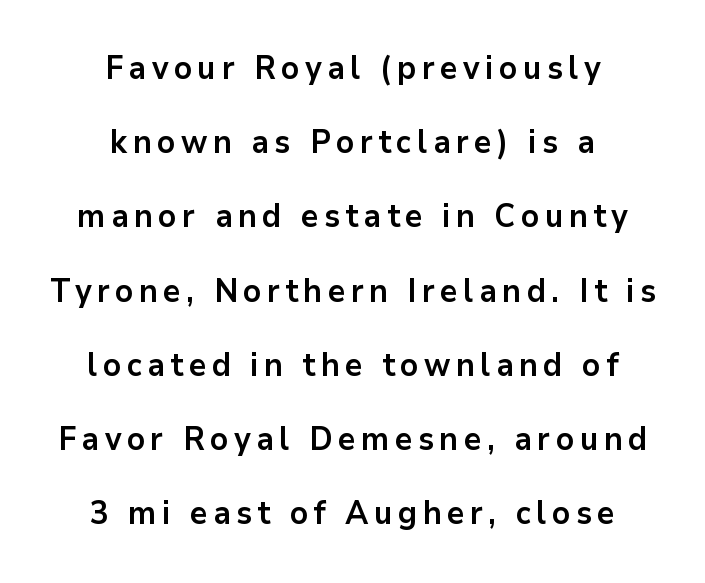
The image shows 32 px bold sans-serif type, upright; set centered, loose line spacing (2.32x), not underlined; low stroke contrast and a medium x-height.
